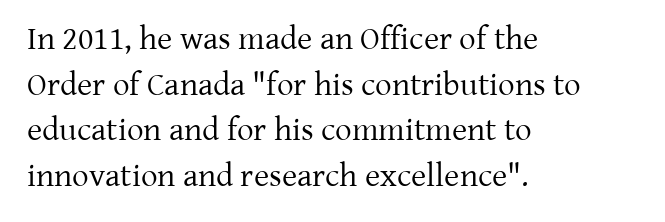
{"serif": "yes", "italic": "no", "bold": "no", "weight": "regular", "width": "normal", "stroke_contrast": "low", "x_height": "medium", "monospaced": "no", "underline": "no", "align": "left", "line_spacing": "normal", "line_spacing_ratio": 1.38, "letter_spacing": "normal", "letter_spacing_em": 0.0, "glyph_px": 33}
